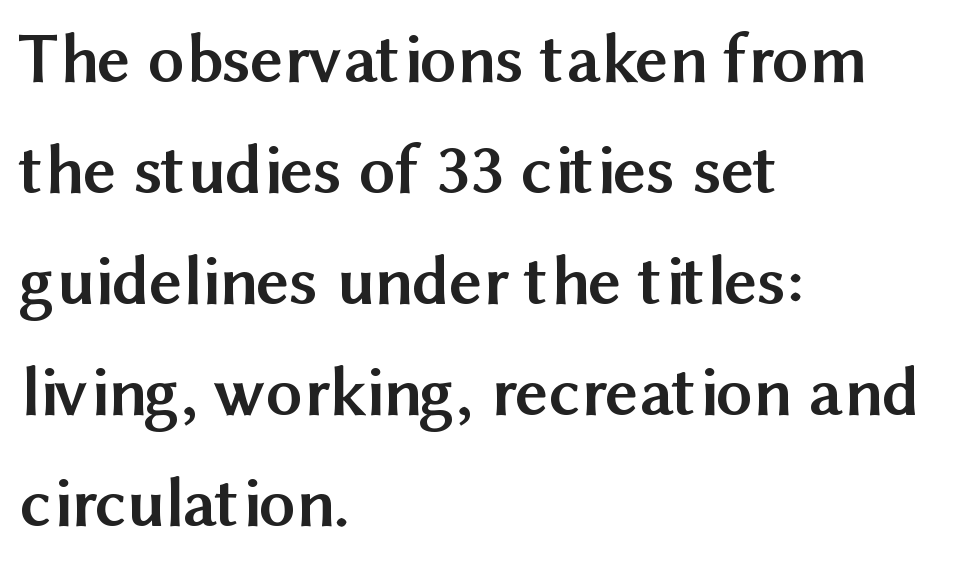
The type family on display is of the sans-serif kind. The paragraph shown leans on its left margin. This is the regular roman posture of the typeface. Think of a printed novel: that variable character pitch is what you see here. The space beneath each line is pristine and unruled.
